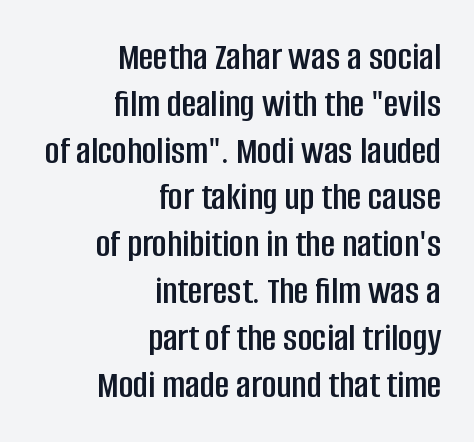
{"serif": "no", "italic": "no", "width": "condensed", "stroke_contrast": "low", "x_height": "large", "monospaced": "no", "underline": "no", "align": "right", "line_spacing_ratio": 1.17, "letter_spacing": "normal", "letter_spacing_em": 0.0, "glyph_px": 40}
